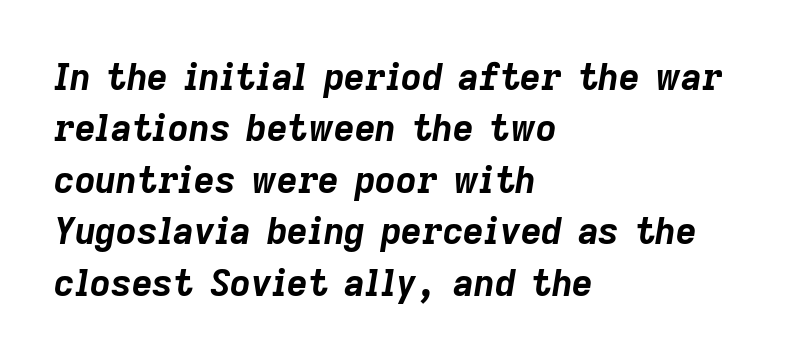
Q: Is the text bold? A: Yes.
Q: Is the text italic (slanted)? A: Yes, it leans right by about 9 degrees.
Q: Is the text underlined? A: No.
Q: How is the paragraph aligned? A: Left-aligned.
Q: Is the spacing between letters normal or unusually wide? A: Normal.
Q: Is the spacing between lines tight, normal or loose? A: Normal.
Q: Width (condensed, normal, or wide)? A: Normal.
Q: Stroke contrast? A: Low.
Q: x-height? A: Medium.
Q: Monospaced? A: No.
